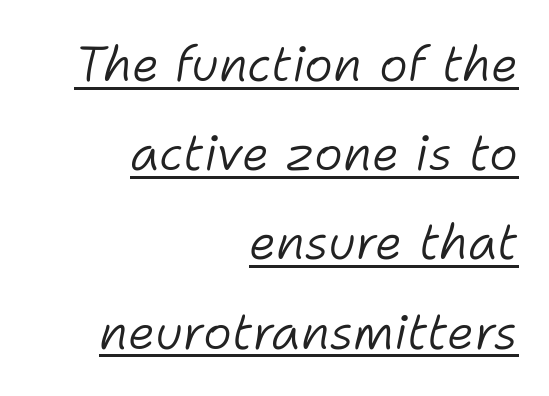
{"italic": "yes", "lean": "right", "slant_degrees": 11, "bold": "no", "weight": "light", "width": "normal", "stroke_contrast": "low", "x_height": "medium", "monospaced": "no", "underline": "yes", "align": "right", "line_spacing_ratio": 1.82, "letter_spacing": "normal", "letter_spacing_em": 0.0, "glyph_px": 49}
